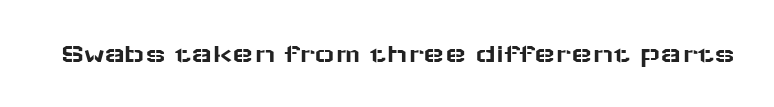
The gap between lines stays unmarked. The face used here is rendered with its standard letterfit. Looks like regular typesetting: each glyph gets only the width it needs. The font's upright variant was chosen for this text. Letterform terminals end flat and unadorned throughout the passage.
